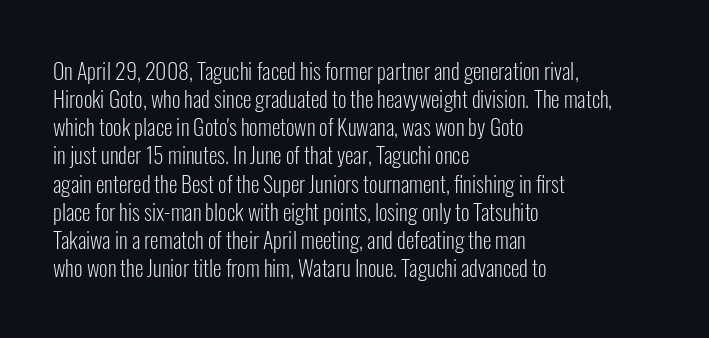
{"italic": "no", "bold": "no", "underline": "no", "align": "left", "line_spacing": "normal", "line_spacing_ratio": 1.28, "letter_spacing": "normal", "letter_spacing_em": 0.0, "glyph_px": 22}
